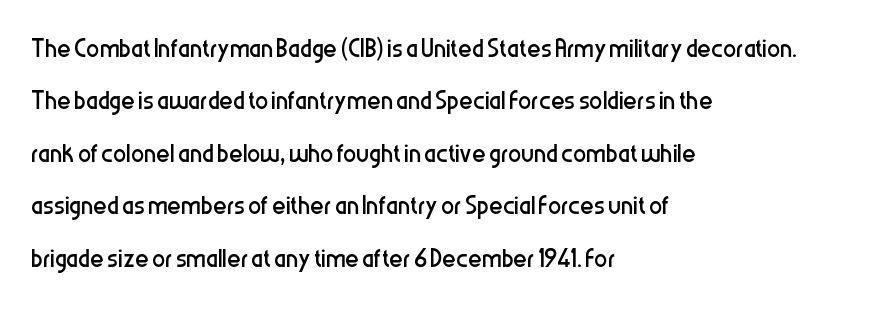
The image shows 33 px regular-weight, condensed sans-serif type, upright; set left-aligned, normal line spacing (1.59x), normal letter spacing, not underlined; low stroke contrast and a medium x-height.
